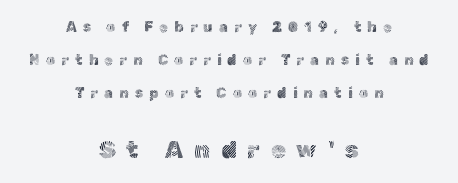
Q: Is the text bold? A: No.
Q: Is the text italic (slanted)? A: No, it is upright.
Q: Is the text underlined? A: No.
Q: How is the paragraph aligned? A: Centered.
Q: Is the spacing between letters normal or unusually wide? A: Unusually wide.
Q: Is the spacing between lines tight, normal or loose? A: Loose.
Q: Which block of text is set in a larger size, the first (top) or the second (bottom)? A: The second (bottom) one.
